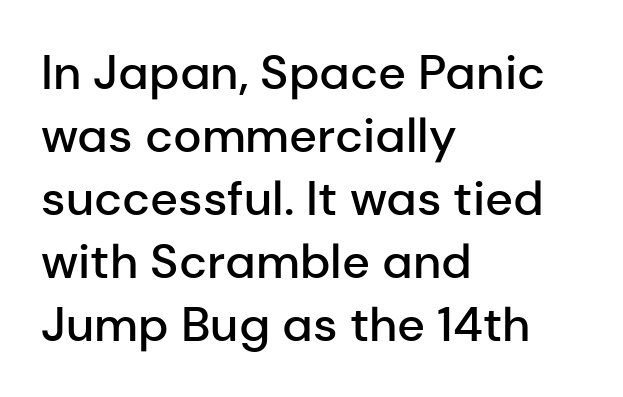
The image shows 48 px semibold sans-serif type, upright; set left-aligned, normal line spacing (1.31x), normal letter spacing, not underlined; low stroke contrast and a medium x-height.
